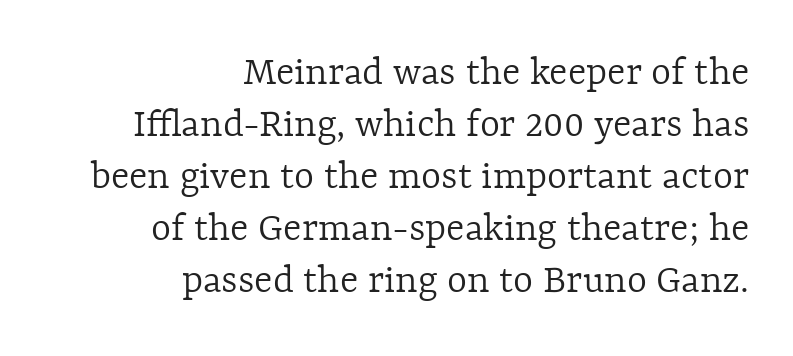
Q: Is the text bold? A: No.
Q: Is the text italic (slanted)? A: No, it is upright.
Q: Is the text underlined? A: No.
Q: How is the paragraph aligned? A: Right-aligned.
Q: Is the spacing between letters normal or unusually wide? A: Normal.
Q: Width (condensed, normal, or wide)? A: Normal.
Q: x-height? A: Medium.
Q: Monospaced? A: No.
